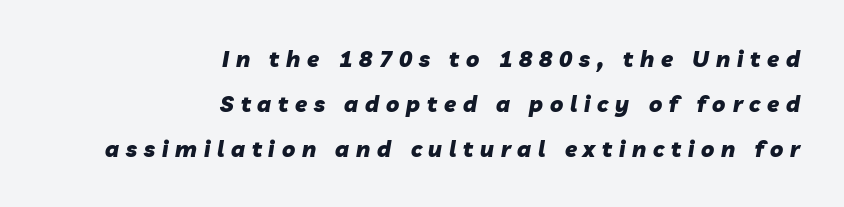
{"italic": "yes", "lean": "right", "slant_degrees": 10, "bold": "yes", "underline": "no", "align": "right", "line_spacing": "loose", "line_spacing_ratio": 2.04, "letter_spacing": "wide", "letter_spacing_em": 0.31, "glyph_px": 22}
